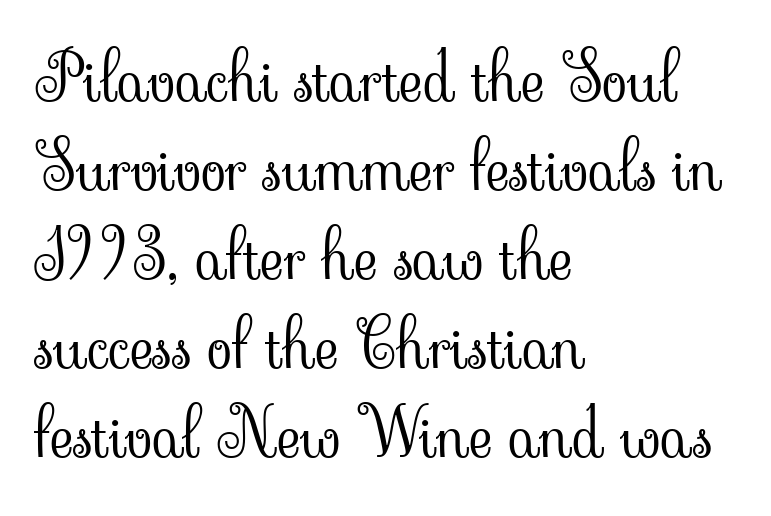
The image shows 66 px light serif type, upright; set left-aligned, normal line spacing (1.35x), normal letter spacing, not underlined; low stroke contrast and a small x-height.
